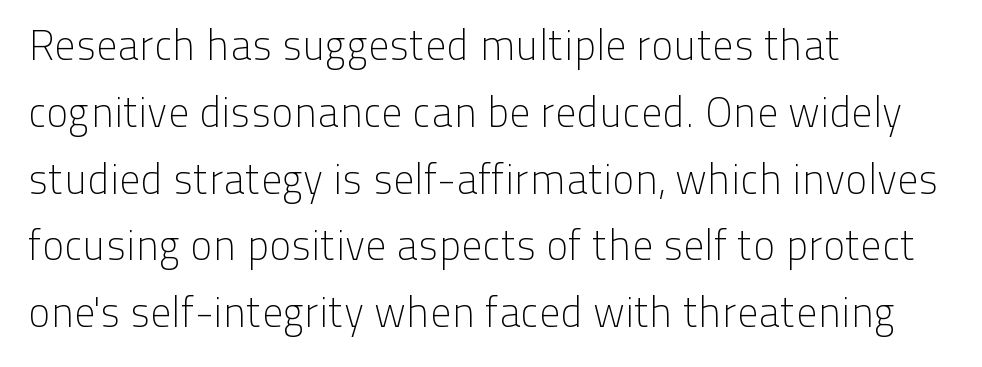
{"serif": "no", "italic": "no", "bold": "no", "weight": "light", "width": "normal", "stroke_contrast": "low", "x_height": "medium", "monospaced": "no", "underline": "no", "align": "left", "line_spacing": "normal", "line_spacing_ratio": 1.59, "letter_spacing": "normal", "letter_spacing_em": 0.0, "glyph_px": 42}
